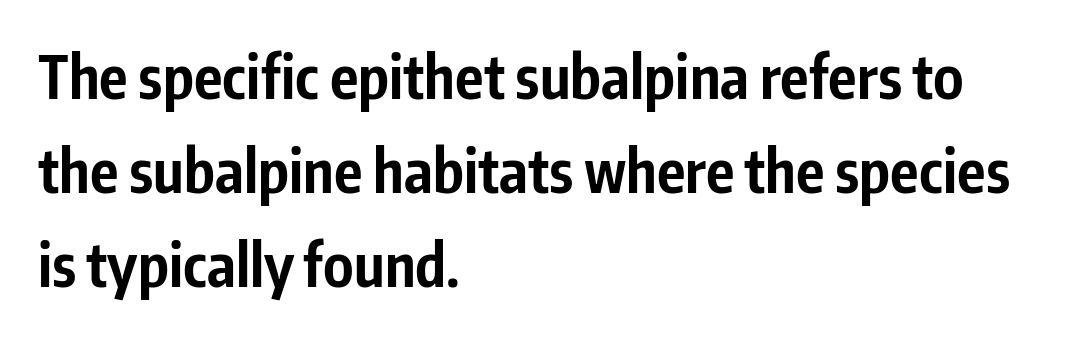
Descender tails drop into unmarked territory. Nope, not italic — everything's standing straight. How heavy is the stroke? Heavy — this is a bold. A student would call this left alignment; a typographer would say flush left, rag right. Examine the stroke ends and you'll find no serifs.
